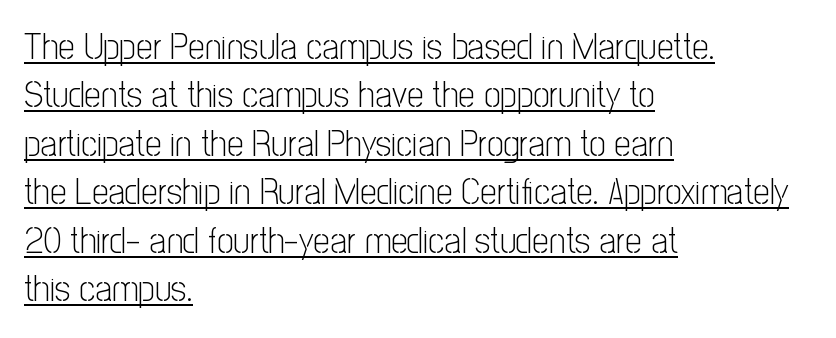
Q: Is the text bold? A: No.
Q: Is the text italic (slanted)? A: No, it is upright.
Q: Is the typeface a serif or a sans-serif typeface? A: Sans-serif.
Q: Is the text underlined? A: Yes.
Q: How is the paragraph aligned? A: Left-aligned.
Q: Is the spacing between letters normal or unusually wide? A: Normal.
Q: Is the spacing between lines tight, normal or loose? A: Normal.
Q: Width (condensed, normal, or wide)? A: Condensed.
Q: Stroke contrast? A: Low.
Q: x-height? A: Medium.
Q: Monospaced? A: No.
